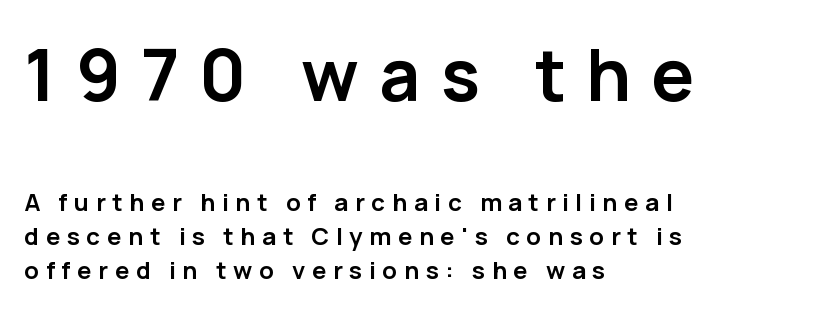
The paragraph has a hard left edge and a soft right edge. The upper block of text is set noticeably larger than the block beneath it. You'd pick this weight for a headline — it's a proper bold. Vertical strokes here are truly vertical.
